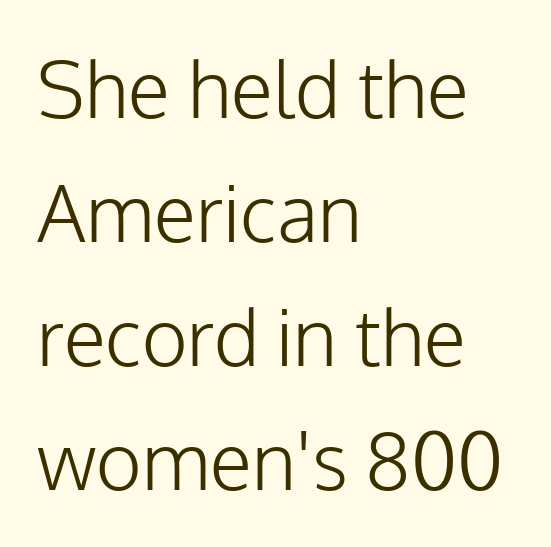
The axis of the letterforms is exactly vertical. The lines sit at an ordinary, default distance from one another. Horizontally, the lines are justified to the leading edge only. No extra tracking has been applied to these lines.
